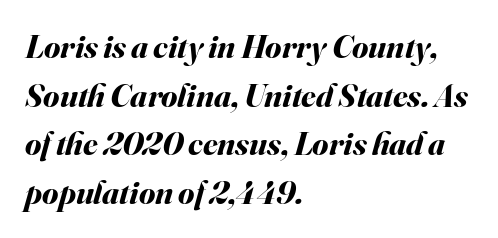
Q: Is the text bold? A: Yes.
Q: Is the text italic (slanted)? A: Yes, it leans right by about 16 degrees.
Q: Is the text underlined? A: No.
Q: How is the paragraph aligned? A: Left-aligned.
Q: Is the spacing between letters normal or unusually wide? A: Normal.
Q: Is the spacing between lines tight, normal or loose? A: Normal.
Q: Width (condensed, normal, or wide)? A: Normal.
Q: Stroke contrast? A: Medium.
Q: x-height? A: Small.
Q: Monospaced? A: No.
